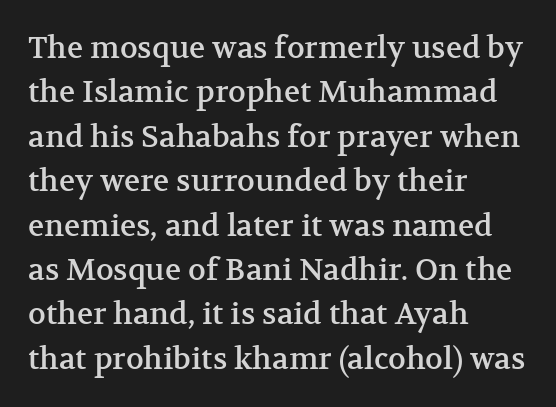
{"serif": "yes", "italic": "no", "width": "normal", "stroke_contrast": "medium", "x_height": "medium", "monospaced": "no", "underline": "no", "align": "left", "line_spacing": "normal", "line_spacing_ratio": 1.48, "letter_spacing": "normal", "letter_spacing_em": 0.0, "glyph_px": 30}
